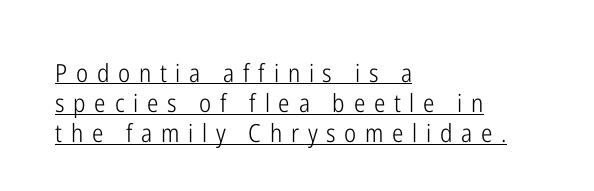
{"italic": "no", "bold": "no", "underline": "yes", "align": "left", "line_spacing_ratio": 1.21, "letter_spacing": "wide", "letter_spacing_em": 0.35, "glyph_px": 25}
